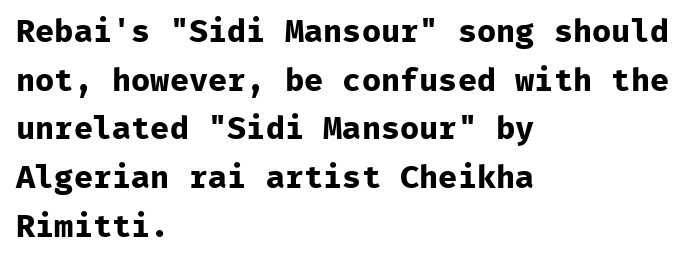
{"serif": "no", "italic": "no", "bold": "yes", "weight": "bold", "width": "normal", "stroke_contrast": "low", "x_height": "medium", "monospaced": "yes", "underline": "no", "align": "left", "line_spacing": "normal", "line_spacing_ratio": 1.52, "letter_spacing": "normal", "letter_spacing_em": 0.0, "glyph_px": 32}
